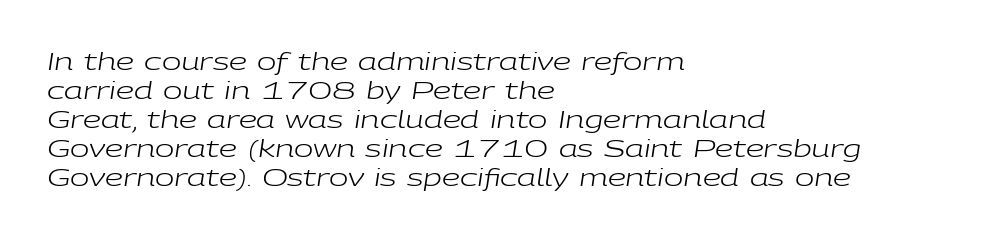
The baseline area is clear. Rendered with sloped, italic letterforms. Casual observation: everything's shoved over to the left. If you measured baseline to baseline, you'd find a middling distance. No extra ink here — the face is not bold. Does extra space separate the letters? No, they use regular spacing.
